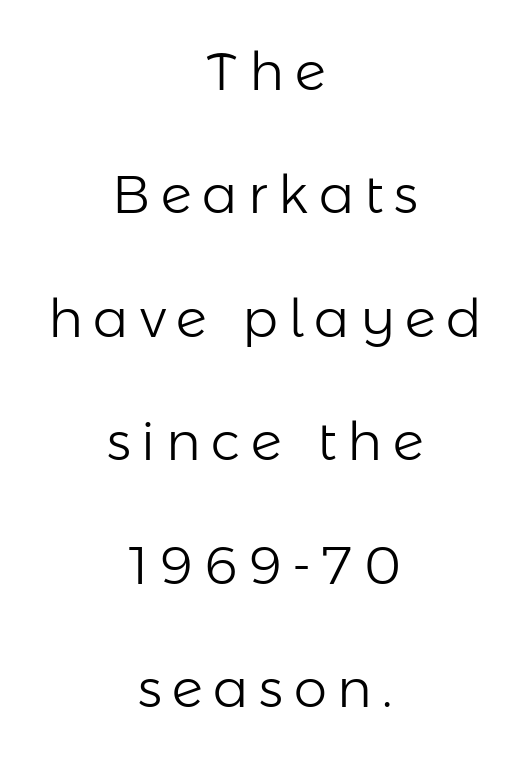
{"serif": "no", "italic": "no", "bold": "no", "weight": "light", "width": "normal", "stroke_contrast": "low", "x_height": "medium", "monospaced": "no", "underline": "no", "align": "center", "line_spacing": "loose", "line_spacing_ratio": 2.33, "letter_spacing": "wide", "letter_spacing_em": 0.2, "glyph_px": 53}
